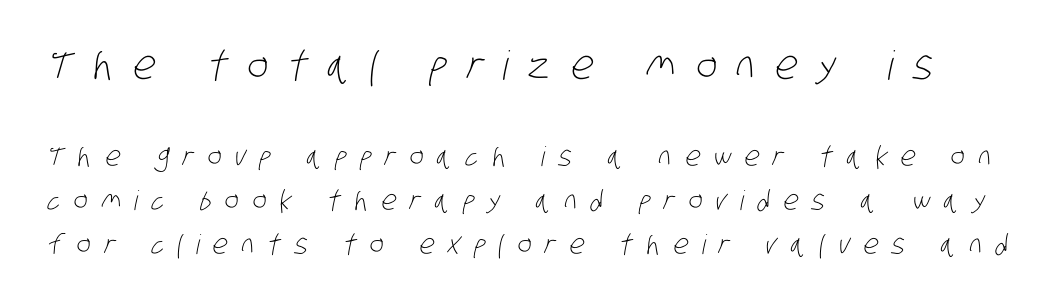
{"serif": "no", "bold": "no", "weight": "light", "width": "condensed", "stroke_contrast": "low", "x_height": "large", "monospaced": "no", "underline": "no", "line_spacing": "normal", "line_spacing_ratio": 1.63, "letter_spacing": "wide", "letter_spacing_em": 0.5, "larger_block": "first", "size_ratio": 1.48, "glyph_px": 40}
